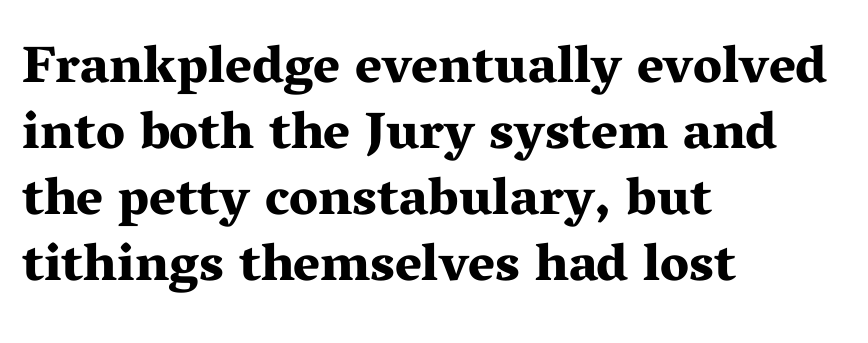
Q: Is the text bold? A: Yes.
Q: Is the text italic (slanted)? A: No, it is upright.
Q: Is the typeface a serif or a sans-serif typeface? A: Serif.
Q: Is the text underlined? A: No.
Q: How is the paragraph aligned? A: Left-aligned.
Q: Is the spacing between letters normal or unusually wide? A: Normal.
Q: Is the spacing between lines tight, normal or loose? A: Normal.
Q: Width (condensed, normal, or wide)? A: Wide.
Q: Stroke contrast? A: Medium.
Q: x-height? A: Medium.
Q: Monospaced? A: No.
